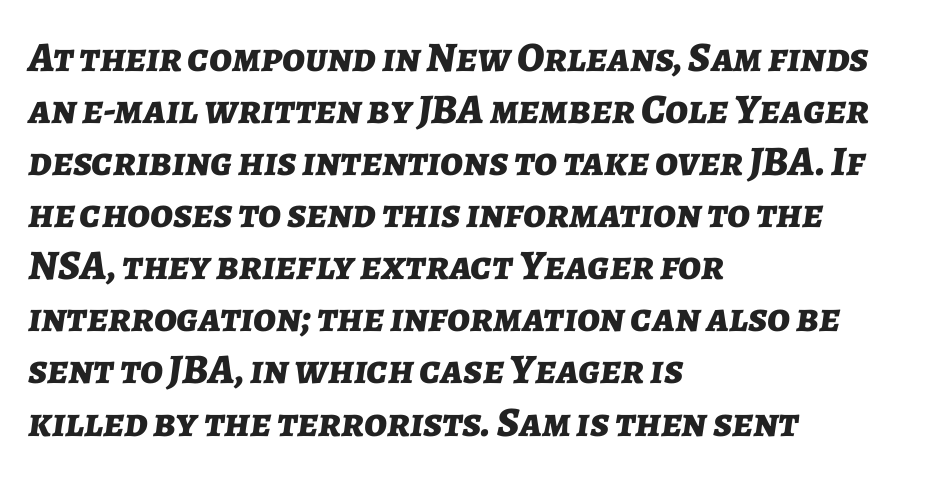
Q: Is the text bold? A: Yes.
Q: Is the text italic (slanted)? A: Yes, it leans right by about 7 degrees.
Q: Is the text underlined? A: No.
Q: How is the paragraph aligned? A: Left-aligned.
Q: Is the spacing between letters normal or unusually wide? A: Normal.
Q: Width (condensed, normal, or wide)? A: Normal.
Q: Stroke contrast? A: Low.
Q: x-height? A: Medium.
Q: Monospaced? A: No.
